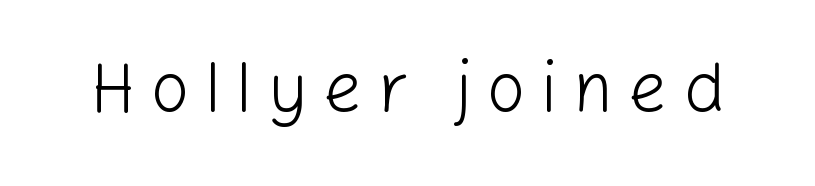
The image shows 69 px light sans-serif type, upright; set unusually wide letter spacing (+0.22 em), not underlined; low stroke contrast and a medium x-height.
